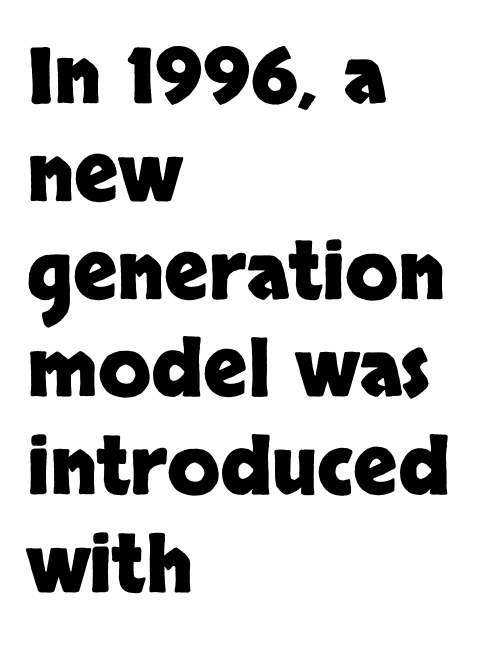
Q: Is the text bold? A: Yes.
Q: Is the text italic (slanted)? A: No, it is upright.
Q: Is the typeface a serif or a sans-serif typeface? A: Sans-serif.
Q: Is the text underlined? A: No.
Q: How is the paragraph aligned? A: Left-aligned.
Q: Is the spacing between letters normal or unusually wide? A: Normal.
Q: Is the spacing between lines tight, normal or loose? A: Normal.
Q: Width (condensed, normal, or wide)? A: Normal.
Q: Stroke contrast? A: Low.
Q: x-height? A: Large.
Q: Monospaced? A: No.
